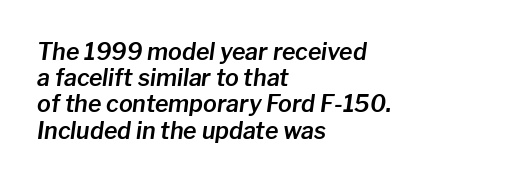
{"italic": "yes", "lean": "right", "slant_degrees": 8, "underline": "no", "align": "left", "line_spacing": "tight", "line_spacing_ratio": 1.14, "letter_spacing": "normal", "letter_spacing_em": 0.0, "glyph_px": 23}
